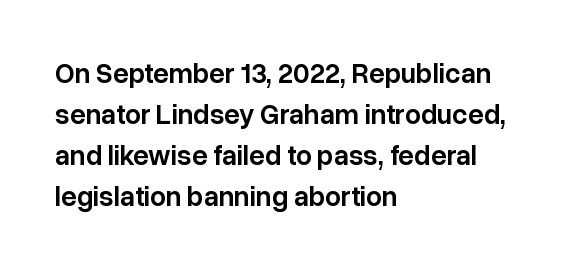
{"serif": "no", "italic": "no", "bold": "semi", "weight": "semibold", "width": "normal", "stroke_contrast": "low", "x_height": "medium", "monospaced": "no", "underline": "no", "align": "left", "line_spacing": "normal", "line_spacing_ratio": 1.47, "letter_spacing": "normal", "letter_spacing_em": 0.0, "glyph_px": 28}
